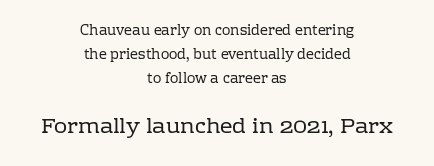
Q: Is the text bold? A: No.
Q: Is the text italic (slanted)? A: No, it is upright.
Q: Is the text underlined? A: No.
Q: How is the paragraph aligned? A: Centered.
Q: Is the spacing between letters normal or unusually wide? A: Normal.
Q: Is the spacing between lines tight, normal or loose? A: Normal.
Q: Which block of text is set in a larger size, the first (top) or the second (bottom)? A: The second (bottom) one.
